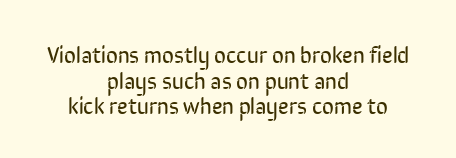
The image shows 23 px text type, upright; set centered, tight line spacing (1.11x), normal letter spacing, not underlined.
